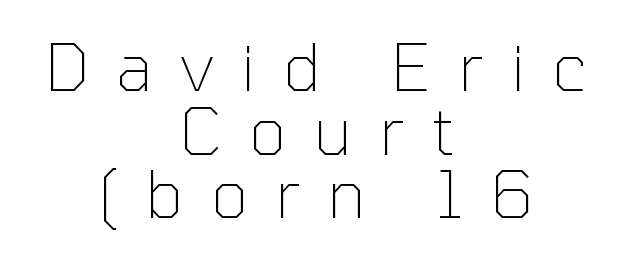
Rows of type sit shoulder to shoulder in the vertical direction. Style check: upright. Think of a printed novel: that variable character pitch is what you see here. Weight: regular or lighter.
